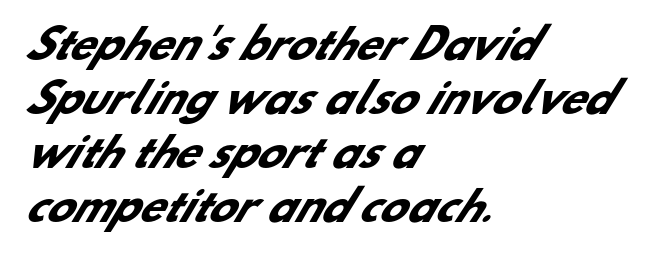
Regarding serifs, this sample does without them. The space between consecutive lines is moderate. You could not count columns in this text — the font is proportionally spaced. Is the block centered? No — it sits flush against the left margin. The type is set solid horizontally, with unmodified tracking. I'd describe the lettering as bold — thick and assertive.
